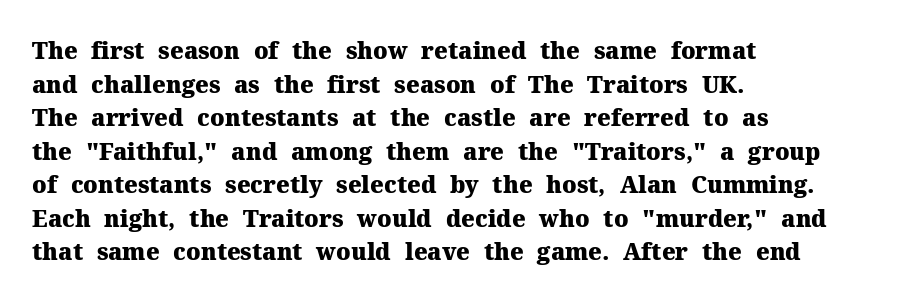
Each line starts at the same left margin while the right side varies. One glance says typical: line gaps are just what's usual. Nope, not italic — everything's standing straight. Plenty of ink on the page — the face is bold.
